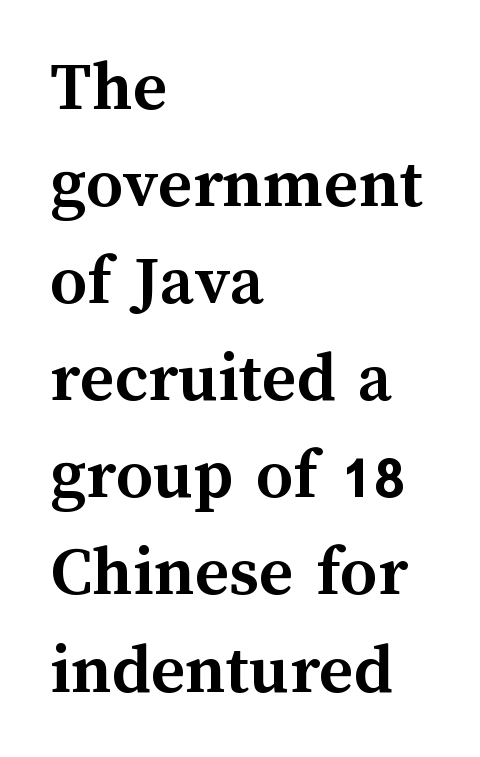
Q: Is the text bold? A: Yes.
Q: Is the text italic (slanted)? A: No, it is upright.
Q: Is the text underlined? A: No.
Q: How is the paragraph aligned? A: Left-aligned.
Q: Is the spacing between letters normal or unusually wide? A: Normal.
Q: Is the spacing between lines tight, normal or loose? A: Normal.
Q: Width (condensed, normal, or wide)? A: Normal.
Q: Stroke contrast? A: Medium.
Q: x-height? A: Medium.
Q: Monospaced? A: No.
